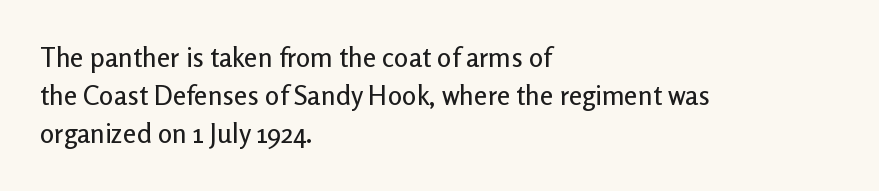
{"italic": "no", "underline": "no", "align": "left", "line_spacing": "normal", "line_spacing_ratio": 1.41, "letter_spacing": "normal", "letter_spacing_em": 0.0, "glyph_px": 27}
